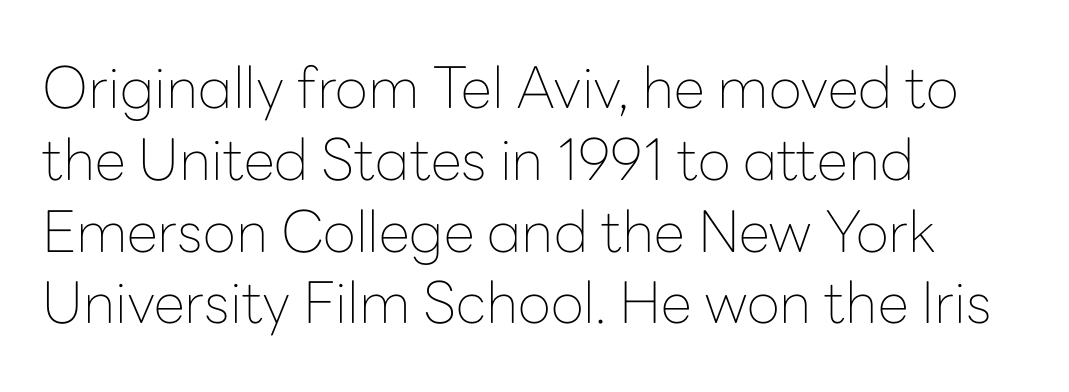
{"serif": "no", "italic": "no", "bold": "no", "weight": "thin", "width": "normal", "stroke_contrast": "low", "x_height": "medium", "monospaced": "no", "underline": "no", "align": "left", "line_spacing": "normal", "line_spacing_ratio": 1.26, "letter_spacing": "normal", "letter_spacing_em": 0.0, "glyph_px": 57}
